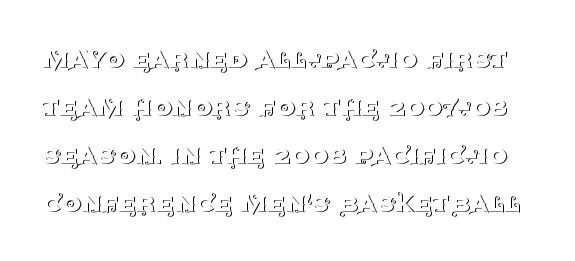
{"serif": "yes", "italic": "no", "bold": "no", "weight": "thin", "width": "normal", "stroke_contrast": "medium", "x_height": "large", "monospaced": "no", "underline": "no", "line_spacing": "normal", "line_spacing_ratio": 1.55, "letter_spacing": "normal", "letter_spacing_em": 0.0, "glyph_px": 31}
